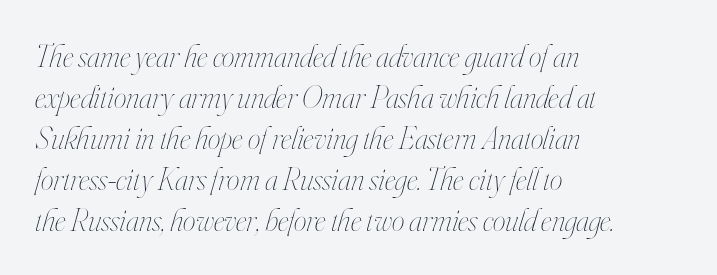
Q: Is the text bold? A: No.
Q: Is the text italic (slanted)? A: Yes, it leans right by about 16 degrees.
Q: Is the text underlined? A: No.
Q: How is the paragraph aligned? A: Left-aligned.
Q: Is the spacing between letters normal or unusually wide? A: Normal.
Q: Is the spacing between lines tight, normal or loose? A: Normal.
Q: Width (condensed, normal, or wide)? A: Condensed.
Q: Stroke contrast? A: High.
Q: x-height? A: Small.
Q: Monospaced? A: No.
